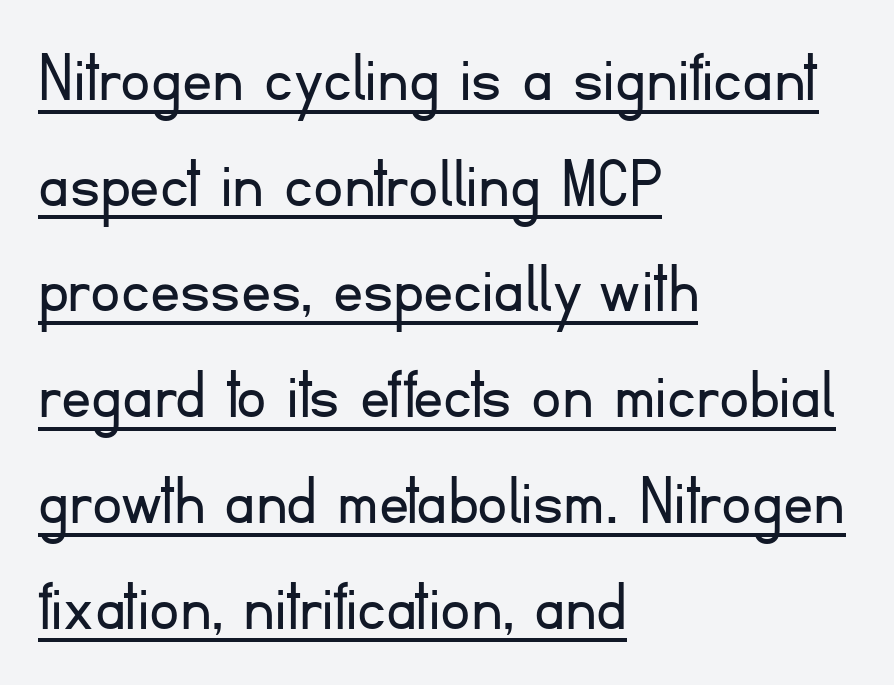
Compared with typical body copy, the letter spacing here is the same. The lettering holds an erect, upright posture throughout. In terms of letterform style, serifs are entirely absent. Counters stay open thanks to moderate or lighter strokes.
